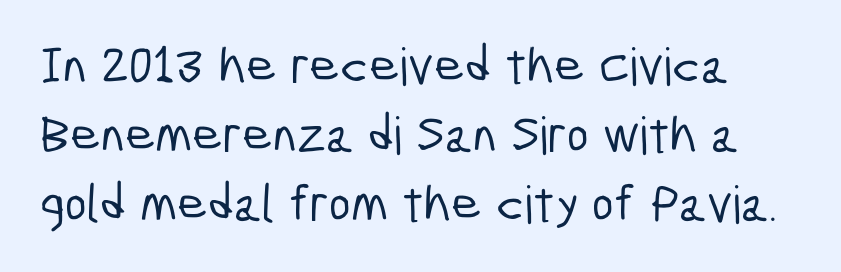
The image shows 52 px condensed sans-serif type; set normal line spacing (1.33x), normal letter spacing, not underlined; low stroke contrast and a medium x-height.
